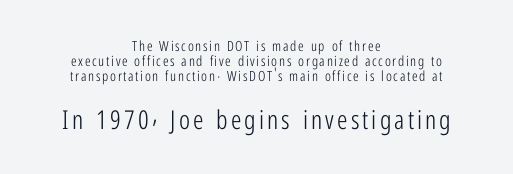
Q: Is the text bold? A: No.
Q: Is the text italic (slanted)? A: No, it is upright.
Q: Is the text underlined? A: No.
Q: How is the paragraph aligned? A: Centered.
Q: Is the spacing between lines tight, normal or loose? A: Tight.
Q: Which block of text is set in a larger size, the first (top) or the second (bottom)? A: The second (bottom) one.
